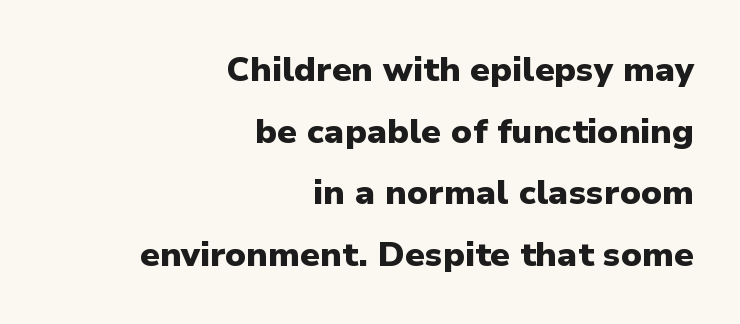
{"serif": "no", "italic": "no", "bold": "yes", "weight": "heavy", "width": "normal", "stroke_contrast": "low", "x_height": "medium", "monospaced": "no", "underline": "no", "align": "right", "line_spacing_ratio": 1.81, "letter_spacing": "normal", "letter_spacing_em": 0.0, "glyph_px": 34}
